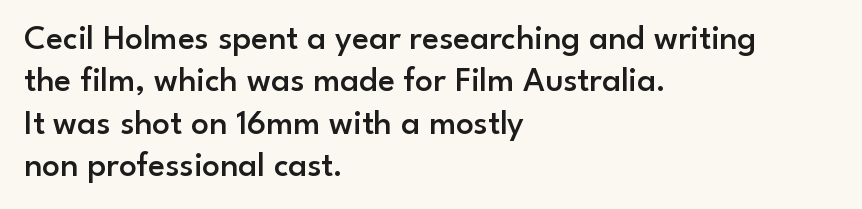
{"serif": "no", "italic": "no", "bold": "semi", "weight": "semibold", "width": "normal", "stroke_contrast": "low", "x_height": "small", "monospaced": "no", "underline": "no", "align": "left", "line_spacing_ratio": 1.21, "letter_spacing": "normal", "letter_spacing_em": 0.0, "glyph_px": 35}
